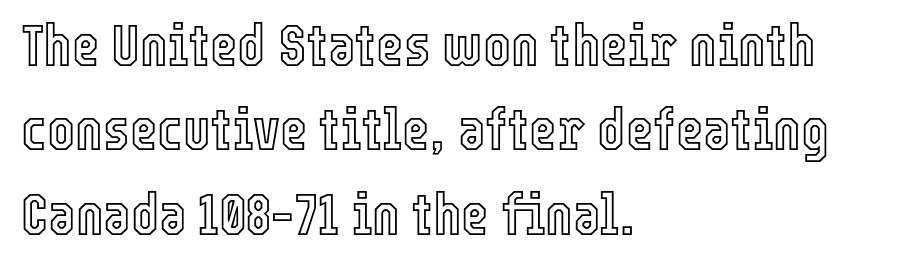
Q: Is the text italic (slanted)? A: No, it is upright.
Q: Is the text underlined? A: No.
Q: How is the paragraph aligned? A: Left-aligned.
Q: Is the spacing between letters normal or unusually wide? A: Normal.
Q: Is the spacing between lines tight, normal or loose? A: Normal.
Q: Width (condensed, normal, or wide)? A: Condensed.
Q: x-height? A: Medium.
Q: Monospaced? A: No.
